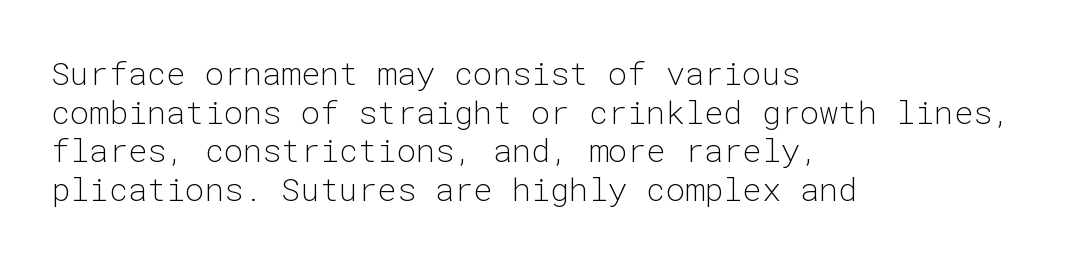
Q: Is the text bold? A: No.
Q: Is the text italic (slanted)? A: No, it is upright.
Q: Is the typeface a serif or a sans-serif typeface? A: Sans-serif.
Q: Is the text underlined? A: No.
Q: How is the paragraph aligned? A: Left-aligned.
Q: Is the spacing between letters normal or unusually wide? A: Normal.
Q: Width (condensed, normal, or wide)? A: Normal.
Q: Stroke contrast? A: Low.
Q: x-height? A: Medium.
Q: Monospaced? A: Yes.
